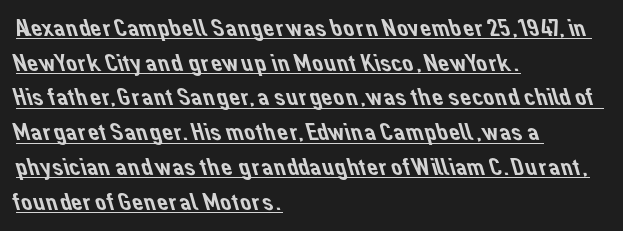
Q: Is the text underlined? A: Yes.
Q: How is the paragraph aligned? A: Left-aligned.
Q: Is the spacing between letters normal or unusually wide? A: Normal.
Q: Is the spacing between lines tight, normal or loose? A: Normal.
